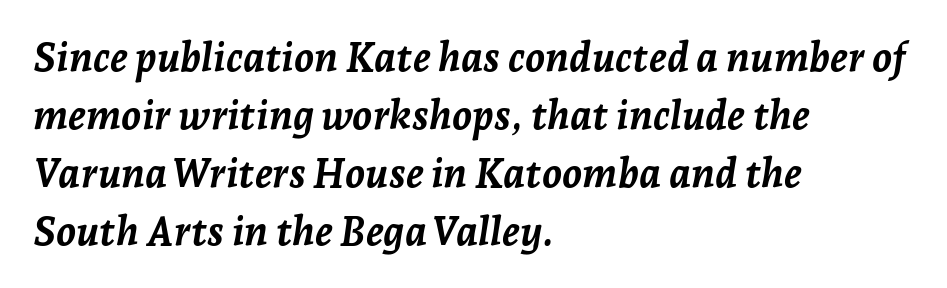
{"italic": "yes", "lean": "right", "slant_degrees": 7, "bold": "yes", "weight": "semibold", "width": "normal", "stroke_contrast": "low", "x_height": "medium", "monospaced": "no", "underline": "no", "align": "left", "line_spacing": "normal", "line_spacing_ratio": 1.45, "letter_spacing": "normal", "letter_spacing_em": 0.0, "glyph_px": 40}
